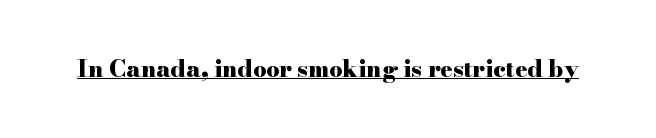
Heavy, bold letterforms. A rule runs beneath these lines of type. The type is set solid horizontally, with unmodified tracking. The lettering stays uniformly vertical, giving the passage a roman look.
